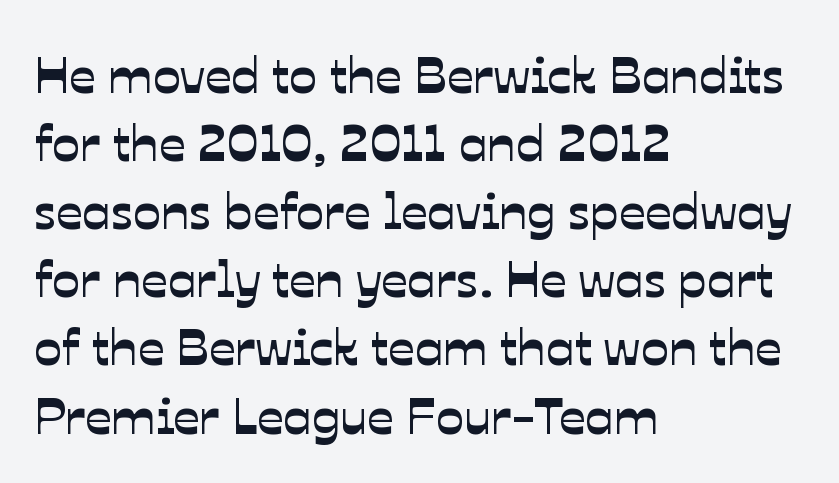
{"serif": "no", "width": "normal", "stroke_contrast": "low", "x_height": "medium", "monospaced": "no", "underline": "no", "align": "left", "line_spacing": "normal", "line_spacing_ratio": 1.31, "letter_spacing": "normal", "letter_spacing_em": 0.0, "glyph_px": 52}
